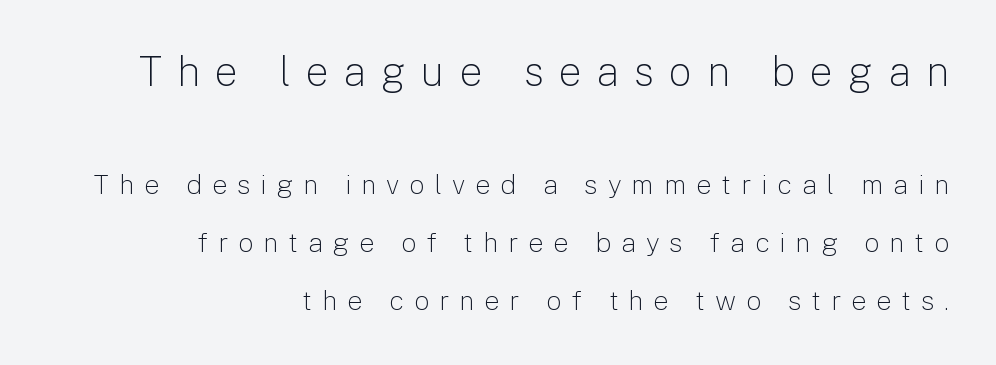
The baseline area is clear. The designer went with a sans here, leaving each stem footless. Short note: letters widely spaced. Loosely led — the rows are spread out.
